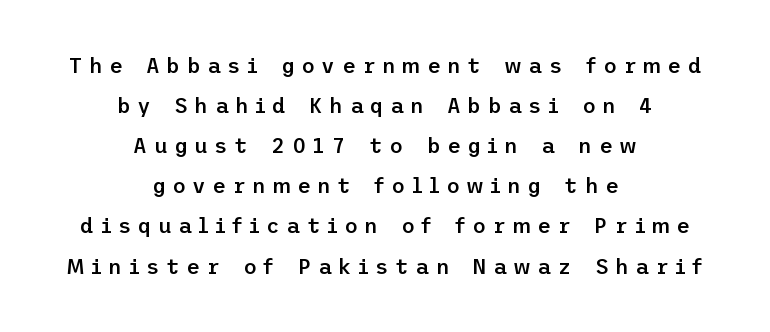
This sample trades compactness for vertical openness between lines. Just letters on the line, the space beneath them empty. The passage shown has open, widely tracked lettering throughout. Rendered with straight, roman letterforms.
